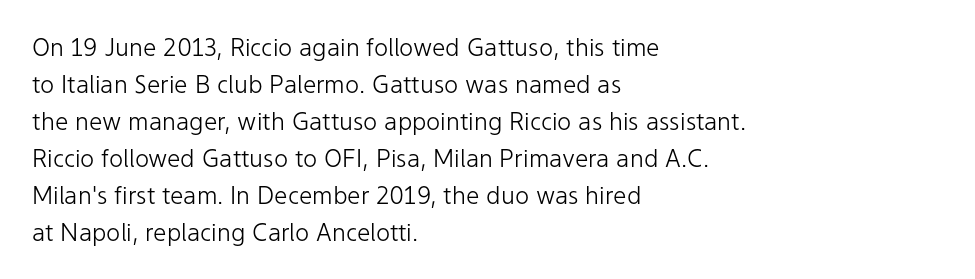
Vertical strokes here are truly vertical. Every row of glyphs begins at an identical x-position on the left. Between one letter and the next there's only the usual sliver of space. Only glyphs here, with clear space below each row.
